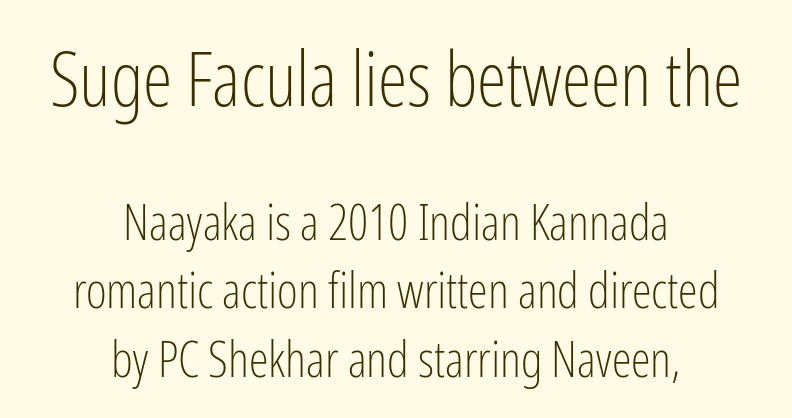
Is the type heavy? It reads as light-to-regular instead. Caption: upper text group enlarged, lower text group reduced. Rows of type keep a routine distance in the vertical direction. No extra tracking has been applied to these lines. I'd call this a sans setting — the letters go barefoot.
